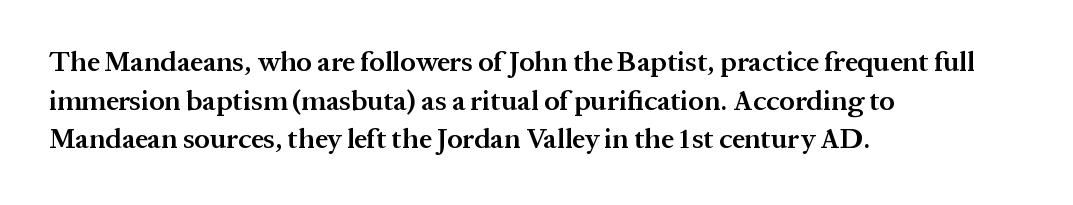
The image shows 28 px semibold serif type, upright; set left-aligned, normal line spacing (1.38x), normal letter spacing, not underlined; medium stroke contrast and a medium x-height.
